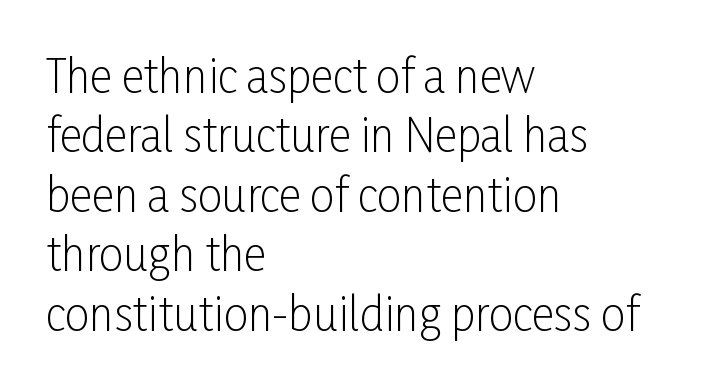
The image shows 44 px light, condensed sans-serif type, upright; set left-aligned, normal line spacing (1.35x), normal letter spacing, not underlined; low stroke contrast and a medium x-height.
